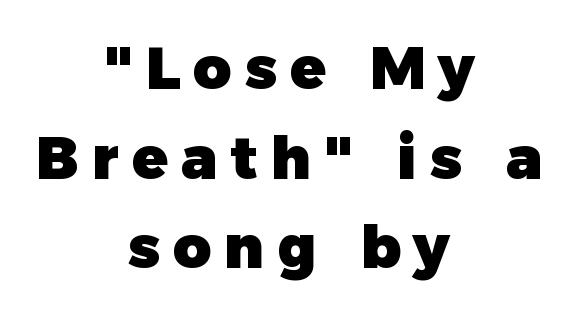
The image shows 59 px heavy sans-serif type; set centered, normal line spacing (1.52x), unusually wide letter spacing (+0.22 em), not underlined; a medium x-height.
